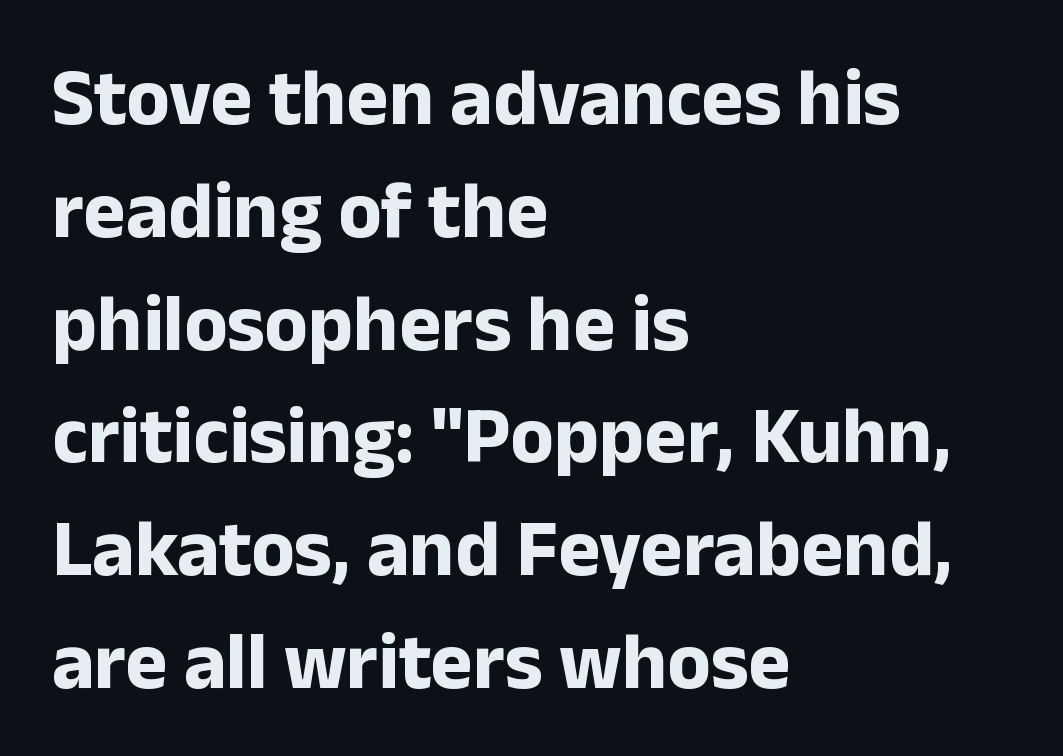
Does the lettering tilt? It doesn't — this is upright. Think of a printed novel: that variable character pitch is what you see here. Is the letter spacing exaggerated? No — it looks like the ordinary default. Stroke terminals: plain, sans-serif. The space directly below the letters is spotless. These words are printed bold, with thick strokes throughout.
